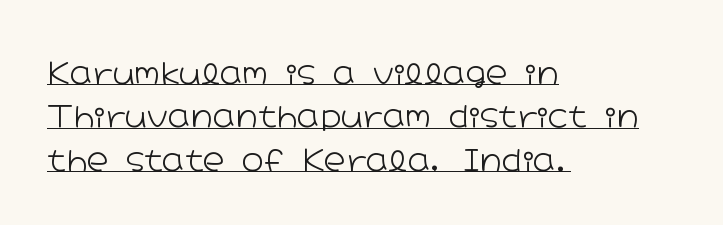
Look at the tracking — it's just the regular setting, nothing added. The glyphs in this specimen are sans serif. These lines are rendered in a variable-pitch font. The strokes carry an ordinary text weight at most. Whoever set this chose a conventional vertical rhythm. The rendered words wear a rule along their underside.
